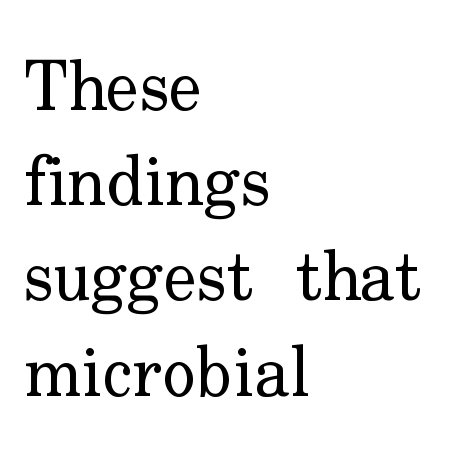
The image shows 70 px regular-weight serif type, upright; set left-aligned, normal line spacing (1.36x), normal letter spacing, not underlined; low stroke contrast and a small x-height.
